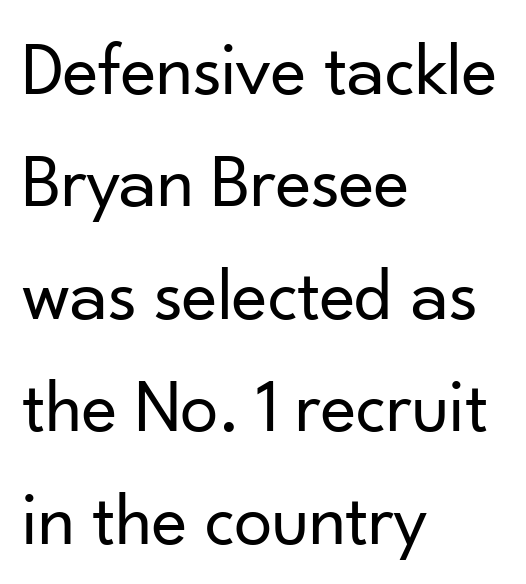
The image shows 76 px regular-weight sans-serif type, upright; set left-aligned, normal line spacing (1.48x), normal letter spacing, not underlined; low stroke contrast and a small x-height.
